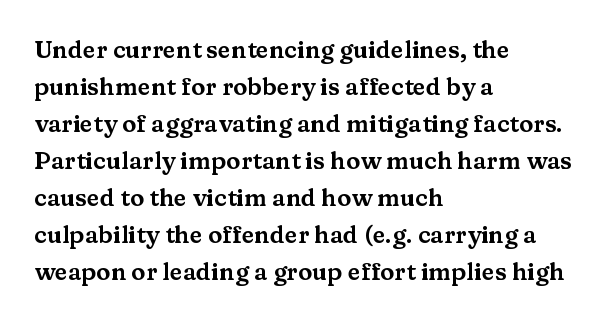
{"italic": "no", "underline": "no", "align": "left", "line_spacing": "normal", "line_spacing_ratio": 1.54, "letter_spacing": "normal", "letter_spacing_em": 0.0, "glyph_px": 24}
